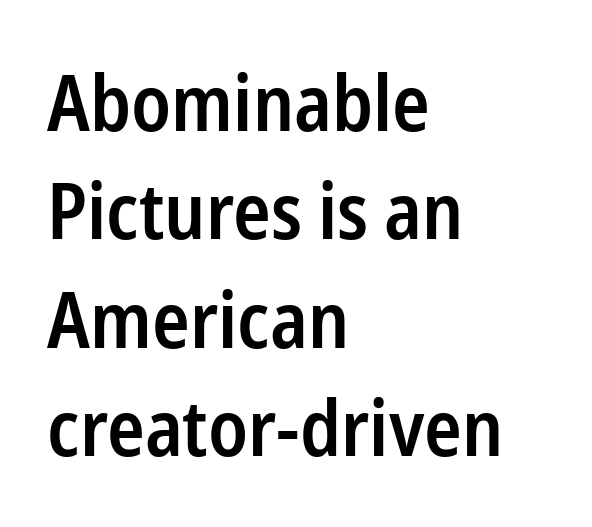
{"serif": "no", "italic": "no", "bold": "semi", "weight": "semibold", "width": "condensed", "stroke_contrast": "low", "x_height": "medium", "monospaced": "no", "underline": "no", "align": "left", "line_spacing": "normal", "line_spacing_ratio": 1.39, "letter_spacing": "normal", "letter_spacing_em": 0.0, "glyph_px": 78}
